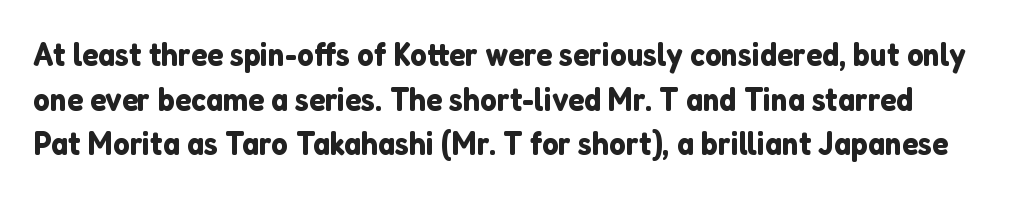
Looks like regular typesetting: each glyph gets only the width it needs. The strip under each line holds only bare page. The horizontal fit of the characters is conventional and even. Ascenders rise straight up at ninety degrees.
